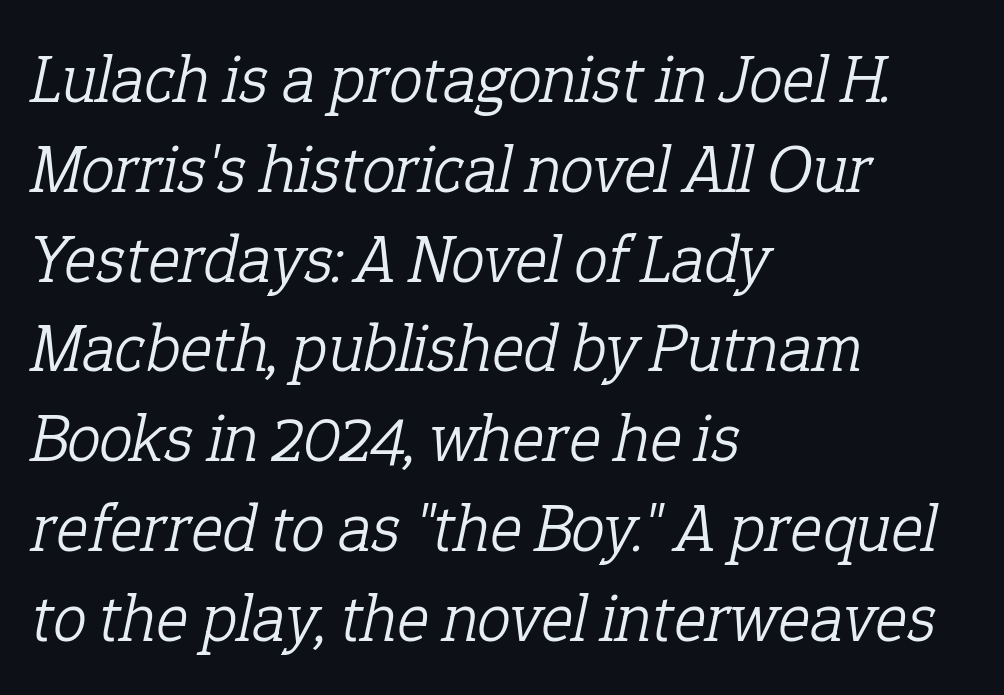
Q: Is the text bold? A: No.
Q: Is the text italic (slanted)? A: Yes, it leans right by about 12 degrees.
Q: Is the typeface a serif or a sans-serif typeface? A: Serif.
Q: Is the text underlined? A: No.
Q: How is the paragraph aligned? A: Left-aligned.
Q: Is the spacing between letters normal or unusually wide? A: Normal.
Q: Is the spacing between lines tight, normal or loose? A: Normal.
Q: Width (condensed, normal, or wide)? A: Normal.
Q: Stroke contrast? A: Low.
Q: x-height? A: Medium.
Q: Monospaced? A: No.
